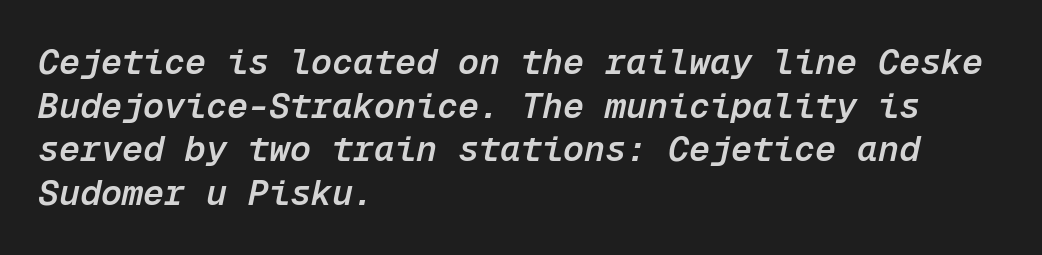
Between one letter and the next there's only the usual sliver of space. Students, observe: this is what conventionally led text looks like. Rule under the text: the space is simply empty. These lines are rendered in a fixed-pitch font.
